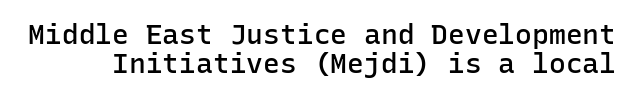
Monospaced: the letters line up in strict vertical columns. To sum up the face: it is a sans, with no serifs. Quick note: underline off. The rendering uses a semibold face; strokes are thickened but not to full bold. Compared with typical paragraphs, the rows here are closer together. Designer's note — italics off, roman on.
